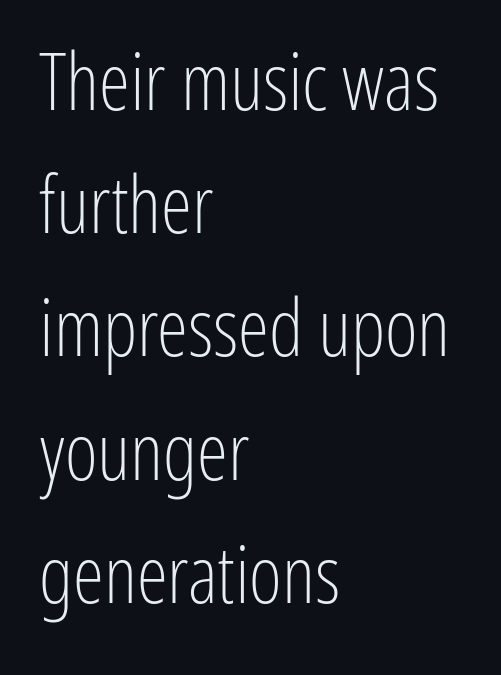
Q: Is the text bold? A: No.
Q: Is the text italic (slanted)? A: No, it is upright.
Q: Is the typeface a serif or a sans-serif typeface? A: Sans-serif.
Q: Is the text underlined? A: No.
Q: How is the paragraph aligned? A: Left-aligned.
Q: Is the spacing between letters normal or unusually wide? A: Normal.
Q: Is the spacing between lines tight, normal or loose? A: Normal.
Q: Width (condensed, normal, or wide)? A: Condensed.
Q: Stroke contrast? A: Low.
Q: x-height? A: Medium.
Q: Monospaced? A: No.
